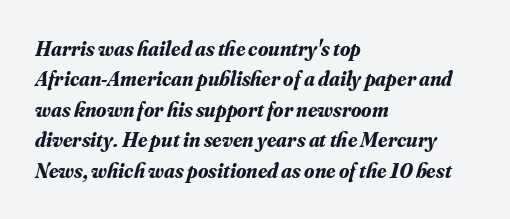
{"italic": "yes", "lean": "right", "slant_degrees": 16, "bold": "yes", "underline": "no", "align": "left", "line_spacing": "normal", "line_spacing_ratio": 1.45, "letter_spacing": "normal", "letter_spacing_em": 0.0, "glyph_px": 21}
